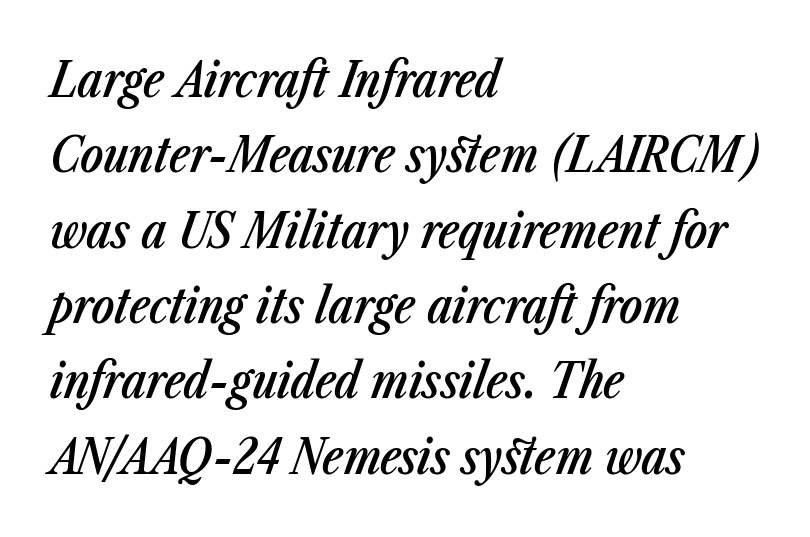
The image shows 48 px semibold, condensed type, italic (leaning right); set left-aligned, normal line spacing (1.57x), normal letter spacing, not underlined; low stroke contrast and a medium x-height.
